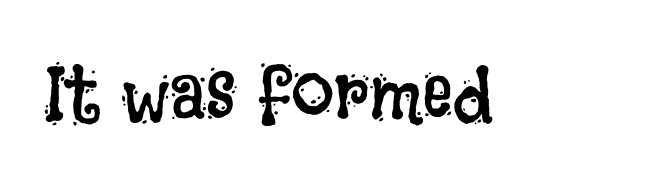
{"italic": "no", "bold": "no", "weight": "regular", "width": "condensed", "stroke_contrast": "low", "x_height": "large", "monospaced": "no", "underline": "no", "letter_spacing": "normal", "letter_spacing_em": 0.0, "glyph_px": 77}
